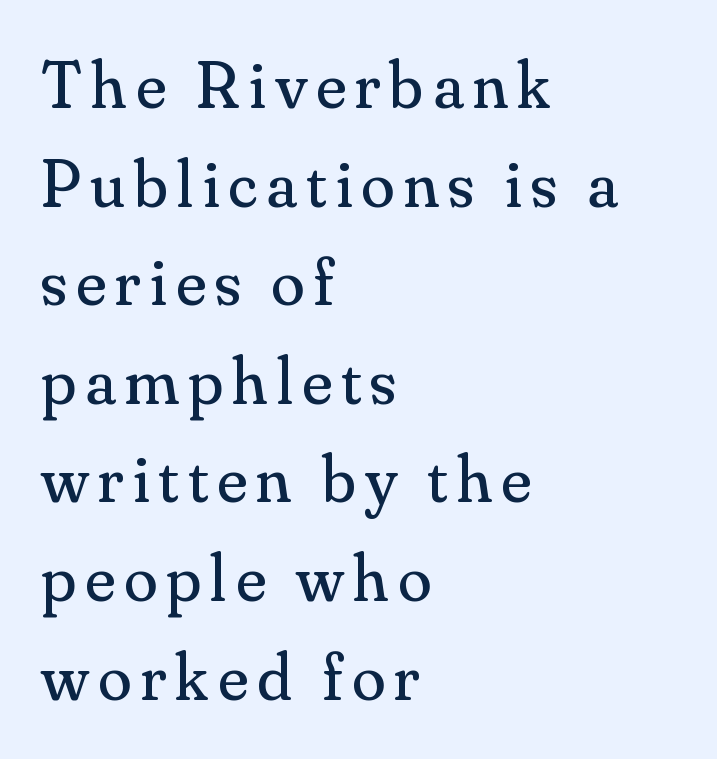
The font's upright variant was chosen for this text. Each new line begins a customary step beneath the previous one. This sample has the flowing, uneven cadence of proportional lettering. Caption: multi-line text, flush left, ragged right. The rendering shows small feet on the letterforms — a serif design. Quick note: underline off.
